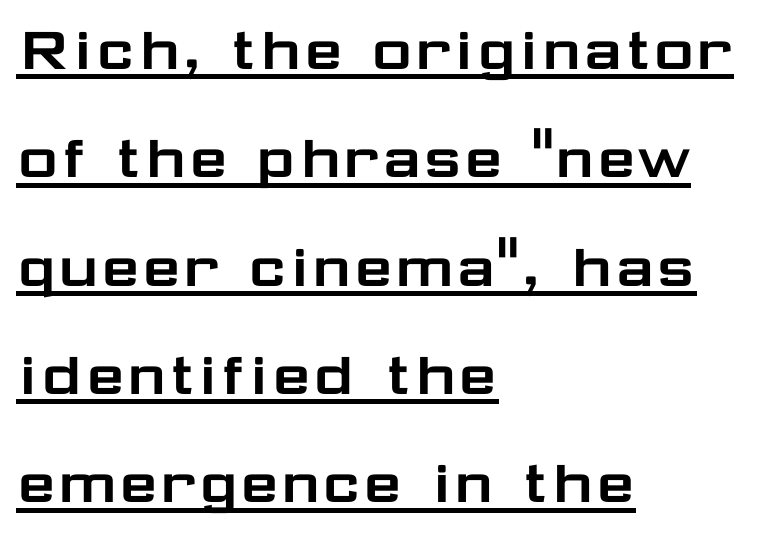
The image shows 69 px wide sans-serif type, upright; set left-aligned, normal line spacing (1.57x), normal letter spacing, underlined; low stroke contrast and a medium x-height.
